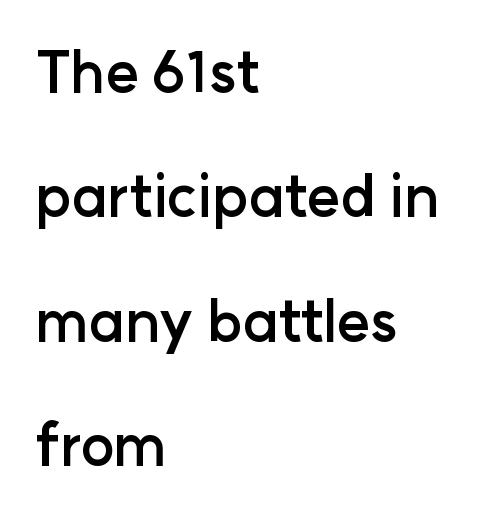
The image shows 57 px semibold sans-serif type, upright; set left-aligned, loose line spacing (2.18x), normal letter spacing, not underlined; low stroke contrast and a medium x-height.
